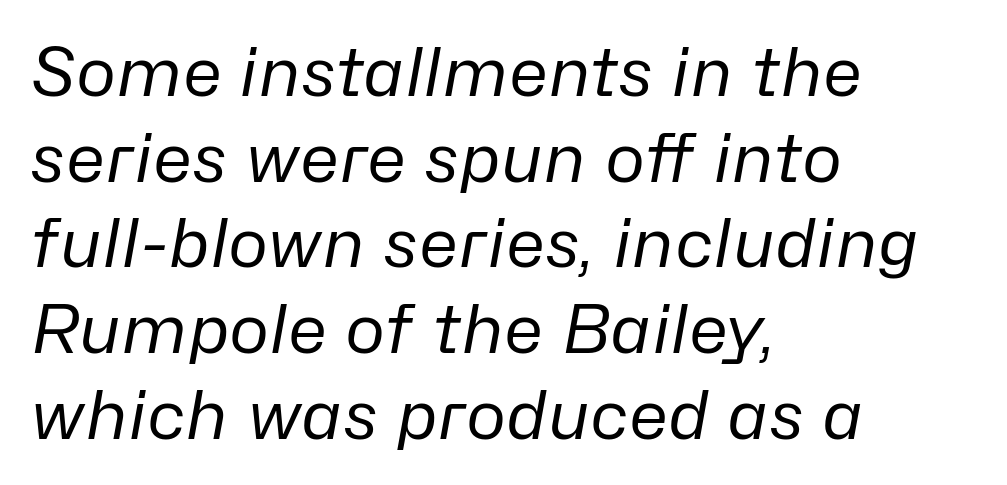
{"italic": "yes", "lean": "right", "slant_degrees": 10, "bold": "no", "weight": "regular", "width": "normal", "stroke_contrast": "low", "x_height": "medium", "monospaced": "no", "underline": "no", "align": "left", "line_spacing": "normal", "line_spacing_ratio": 1.26, "letter_spacing": "normal", "letter_spacing_em": 0.0, "glyph_px": 68}
